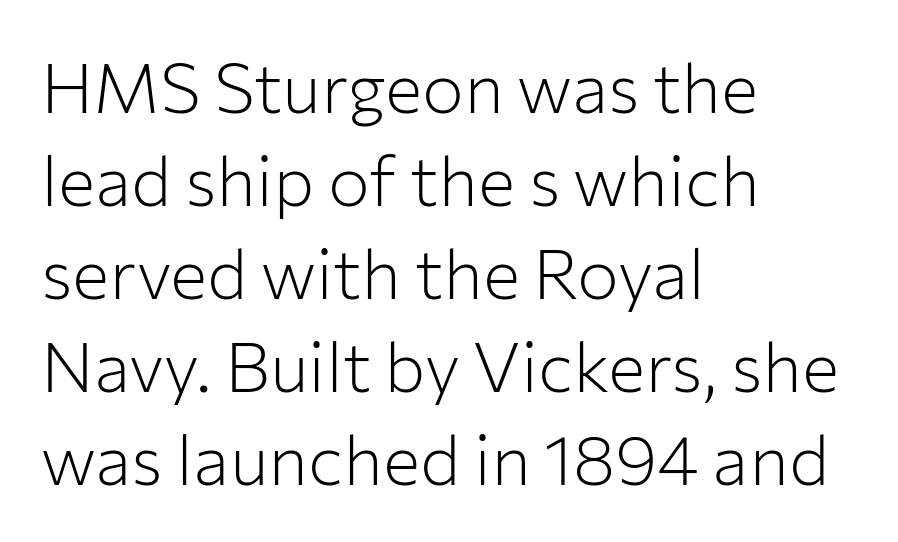
The image shows 70 px light sans-serif type, upright; set left-aligned, normal line spacing (1.33x), normal letter spacing, not underlined; low stroke contrast and a medium x-height.
